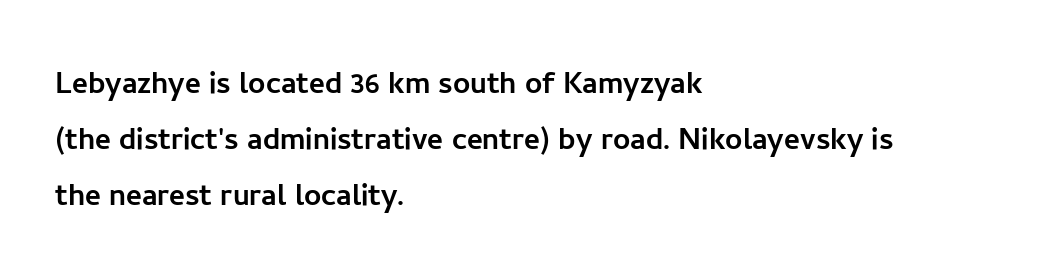
The image shows 38 px sans-serif type, upright; set left-aligned, normal line spacing (1.48x), normal letter spacing, not underlined; low stroke contrast and a medium x-height.
